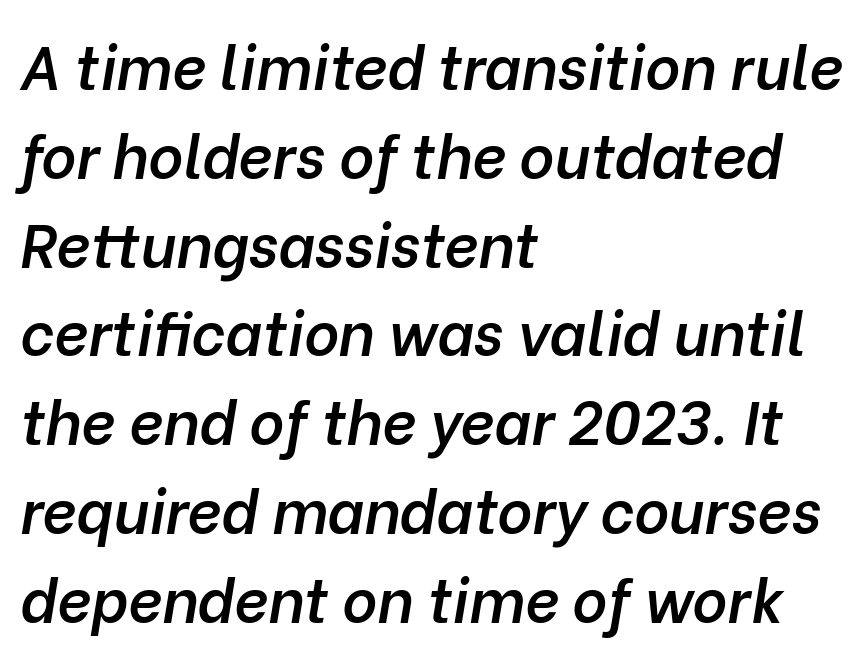
Q: Is the text bold? A: Semi-bold.
Q: Is the text italic (slanted)? A: Yes, it leans right by about 10 degrees.
Q: Is the text underlined? A: No.
Q: How is the paragraph aligned? A: Left-aligned.
Q: Is the spacing between letters normal or unusually wide? A: Normal.
Q: Is the spacing between lines tight, normal or loose? A: Normal.
Q: Width (condensed, normal, or wide)? A: Normal.
Q: Stroke contrast? A: Low.
Q: x-height? A: Medium.
Q: Monospaced? A: No.
